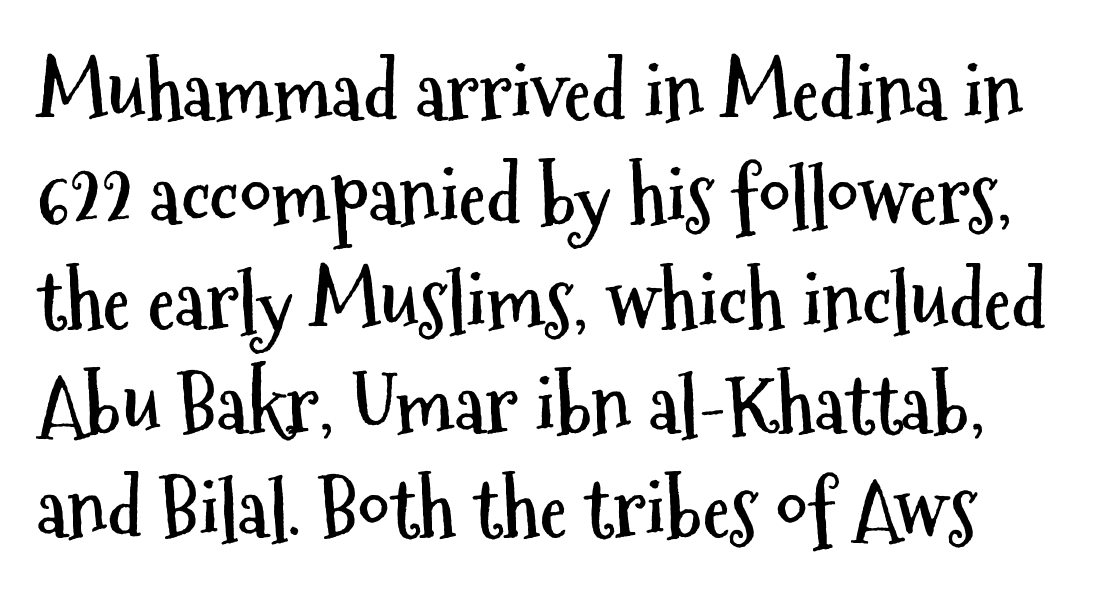
{"serif": "no", "italic": "no", "bold": "yes", "weight": "semibold", "width": "condensed", "stroke_contrast": "medium", "x_height": "medium", "monospaced": "no", "underline": "no", "line_spacing": "normal", "line_spacing_ratio": 1.32, "letter_spacing": "normal", "letter_spacing_em": 0.0, "glyph_px": 79}
